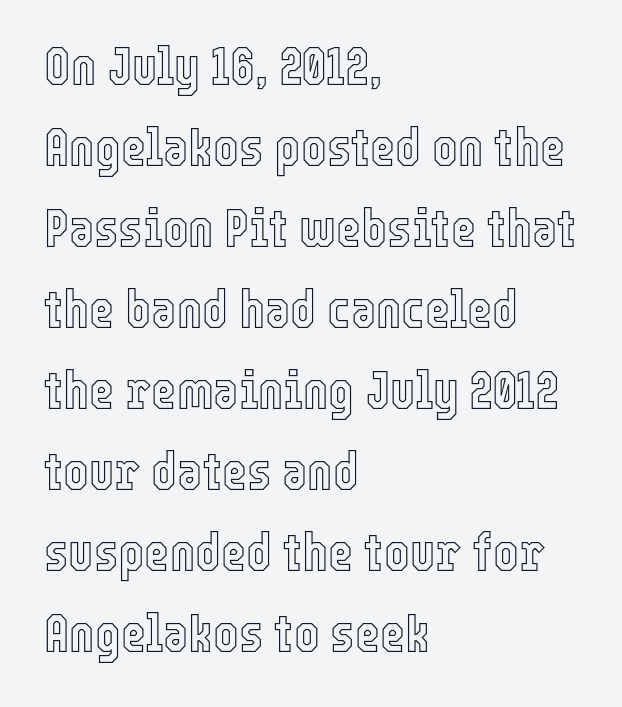
{"italic": "no", "width": "condensed", "x_height": "medium", "monospaced": "no", "underline": "no", "align": "left", "line_spacing": "normal", "line_spacing_ratio": 1.5, "letter_spacing": "normal", "letter_spacing_em": 0.0, "glyph_px": 54}
